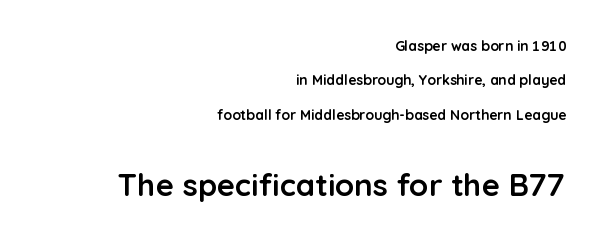
{"serif": "no", "italic": "no", "bold": "yes", "weight": "semibold", "width": "normal", "stroke_contrast": "low", "x_height": "medium", "monospaced": "no", "underline": "no", "align": "right", "line_spacing": "loose", "line_spacing_ratio": 2.45, "letter_spacing": "normal", "letter_spacing_em": 0.0, "larger_block": "second", "size_ratio": 2.21, "glyph_px": 31}
